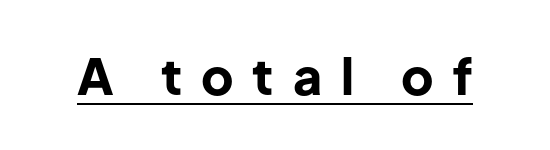
The image shows 50 px bold sans-serif type, upright; set unusually wide letter spacing (+0.38 em), underlined; low stroke contrast and a medium x-height.
